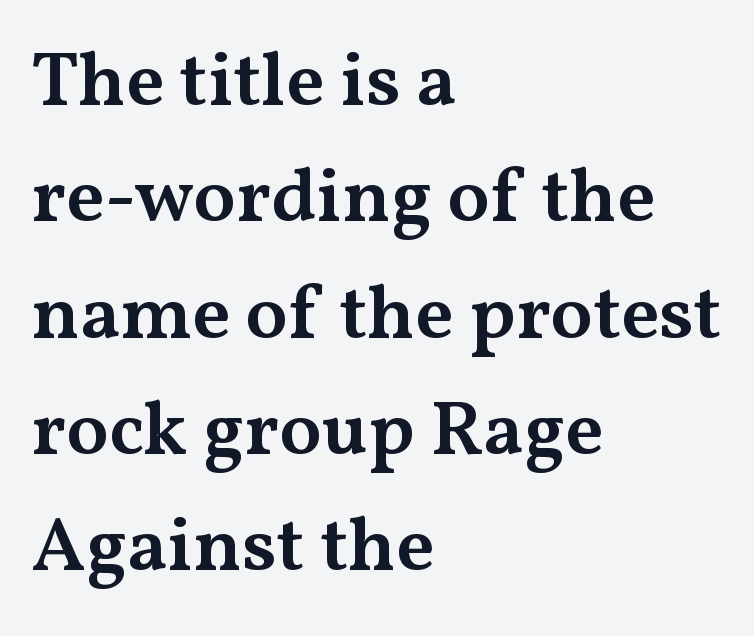
What kind of face is this? One with serifs. A normal amount of white space separates one row of letters from the next. The rendering uses a semibold face; strokes are thickened but not to full bold. The rendering keeps characters at their native spacing. A typesetter would call this proportional, since set widths differ per character.
